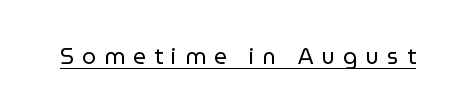
Q: Is the text bold? A: No.
Q: Is the text italic (slanted)? A: No, it is upright.
Q: Is the text underlined? A: Yes.
Q: Is the spacing between letters normal or unusually wide? A: Unusually wide.
